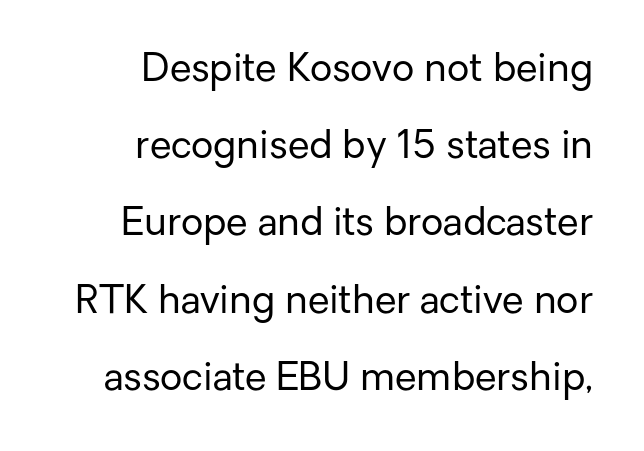
{"serif": "no", "italic": "no", "bold": "no", "weight": "regular", "width": "normal", "stroke_contrast": "low", "x_height": "medium", "monospaced": "no", "underline": "no", "align": "right", "line_spacing": "loose", "line_spacing_ratio": 1.98, "letter_spacing": "normal", "letter_spacing_em": 0.0, "glyph_px": 39}
